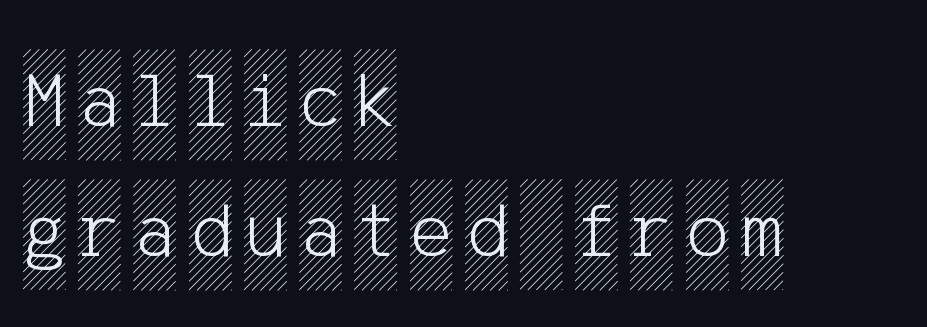
The image shows 80 px condensed type, upright; set left-aligned, normal line spacing (1.62x), not underlined; a large x-height.
